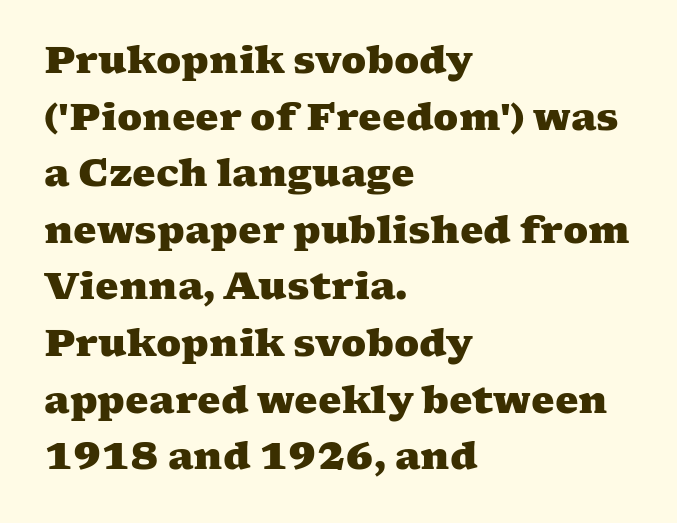
{"serif": "yes", "bold": "yes", "weight": "heavy", "width": "wide", "stroke_contrast": "medium", "x_height": "medium", "monospaced": "no", "underline": "no", "align": "left", "line_spacing": "normal", "line_spacing_ratio": 1.53, "letter_spacing": "normal", "letter_spacing_em": 0.0, "glyph_px": 37}
